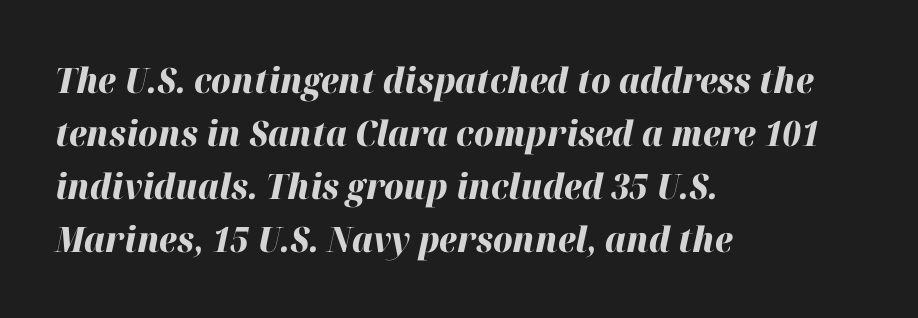
The baseline area is clear. There is no visible air inserted between adjacent glyphs. Reading down the column, the eye jumps a familiar distance to each next line. The glyphs look as if they've been sheared to an angle.
